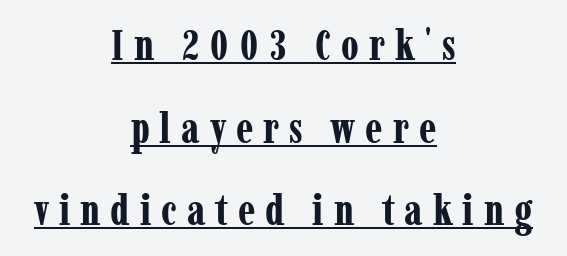
The image shows 43 px bold, condensed serif type, upright; set centered, loose line spacing (1.92x), unusually wide letter spacing (+0.23 em), underlined; low stroke contrast and a medium x-height.
